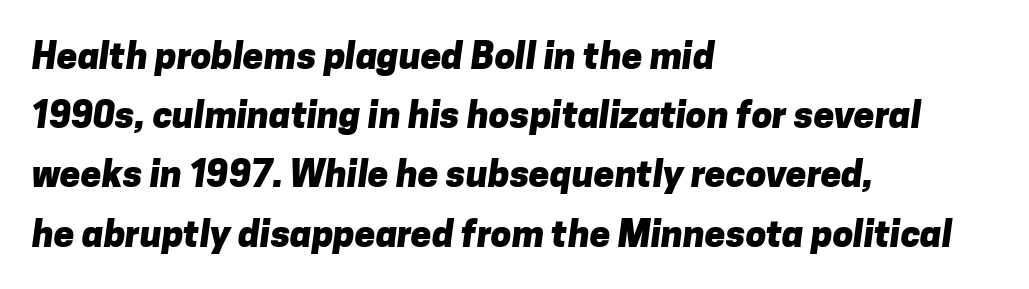
The image shows 37 px heavy sans-serif type; set left-aligned, normal line spacing (1.6x), normal letter spacing, not underlined; low stroke contrast and a medium x-height.
